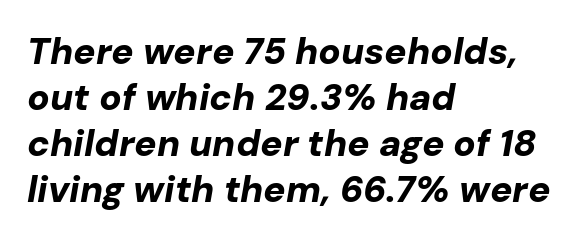
Letter spacing: default. Line beginnings align vertically; line endings do not. A clean baseline with only descenders dipping below it. Every letter is thick-stroked: bold, no question. Is the type slanted? Yes — the strokes lean at a clear angle.
